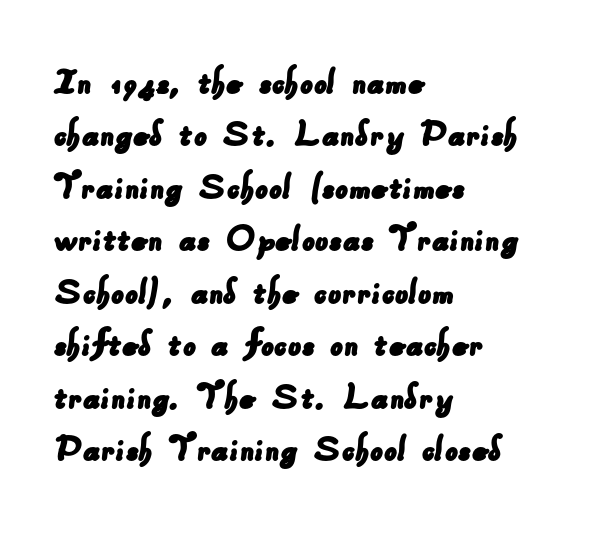
Every row of glyphs begins at an identical x-position on the left. You could not count columns in this text — the font is proportionally spaced. What kind of face is this? One without serifs — a sans. Clear beneath every line of the passage.
